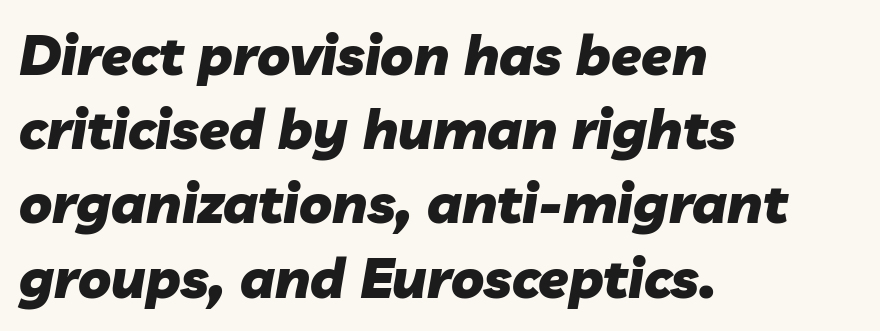
{"italic": "yes", "lean": "right", "slant_degrees": 10, "bold": "yes", "weight": "heavy", "width": "normal", "stroke_contrast": "low", "x_height": "medium", "monospaced": "no", "underline": "no", "align": "left", "line_spacing": "normal", "line_spacing_ratio": 1.35, "letter_spacing": "normal", "letter_spacing_em": 0.0, "glyph_px": 55}
